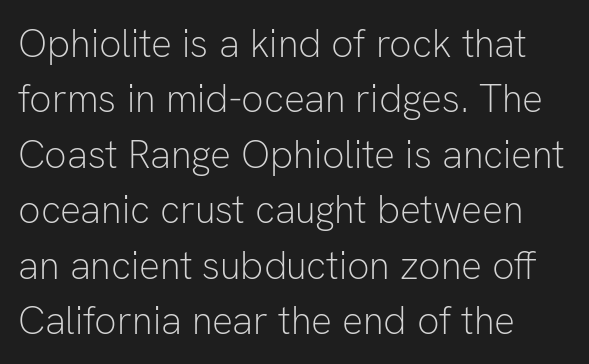
Q: Is the text bold? A: No.
Q: Is the text italic (slanted)? A: No, it is upright.
Q: Is the typeface a serif or a sans-serif typeface? A: Sans-serif.
Q: Is the text underlined? A: No.
Q: How is the paragraph aligned? A: Left-aligned.
Q: Is the spacing between letters normal or unusually wide? A: Normal.
Q: Is the spacing between lines tight, normal or loose? A: Normal.
Q: Width (condensed, normal, or wide)? A: Normal.
Q: Stroke contrast? A: Low.
Q: x-height? A: Medium.
Q: Monospaced? A: No.
